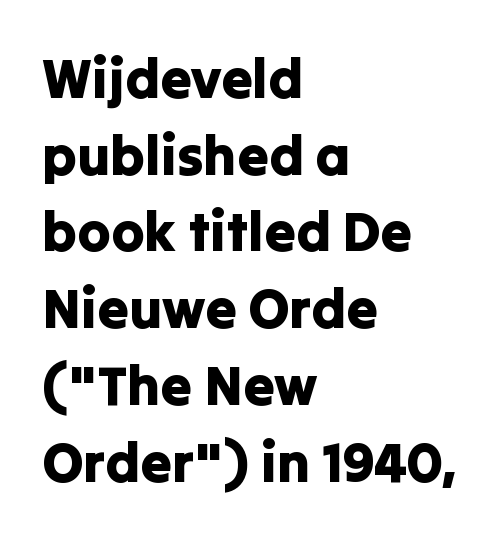
{"serif": "no", "italic": "no", "width": "normal", "stroke_contrast": "low", "x_height": "medium", "monospaced": "no", "underline": "no", "align": "left", "line_spacing": "normal", "line_spacing_ratio": 1.37, "letter_spacing": "normal", "letter_spacing_em": 0.0, "glyph_px": 56}
